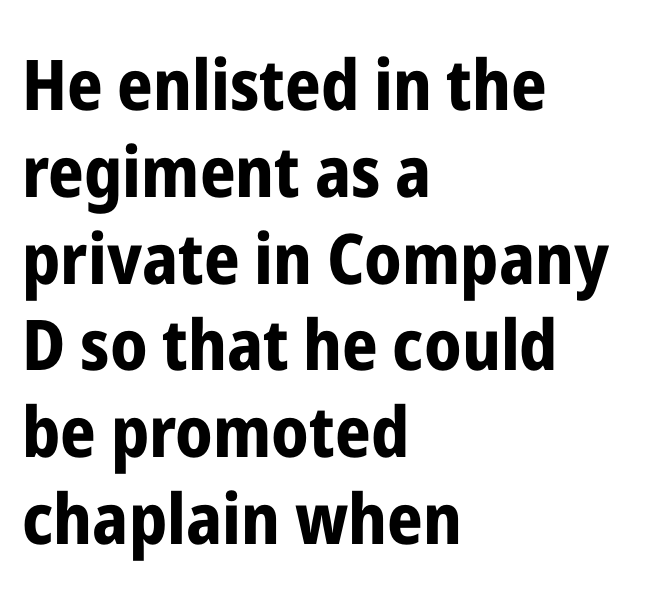
The image shows 70 px bold, condensed sans-serif type, upright; set left-aligned, line spacing 1.24x, normal letter spacing, not underlined; low stroke contrast and a medium x-height.
